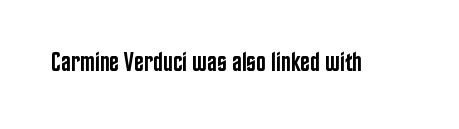
Ascenders rise straight up at ninety degrees. The typesetting leans somewhat heavy: a semibold. Observe the ordinary spacing: letters are neighbours, not strangers. Only glyphs here, with clear space below each row.
